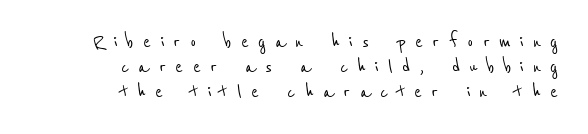
Q: Is the text underlined? A: No.
Q: How is the paragraph aligned? A: Right-aligned.
Q: Is the spacing between letters normal or unusually wide? A: Unusually wide.
Q: Is the spacing between lines tight, normal or loose? A: Tight.
